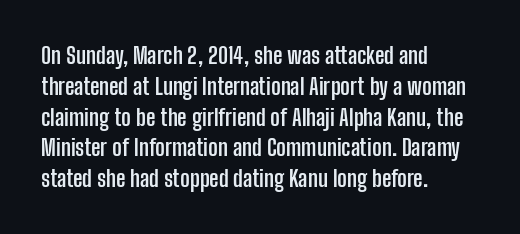
It's the straight-up-and-down kind of type. Descender tails drop into unmarked territory. Weight check: bold — yes, fully. Line beginnings align vertically; line endings do not.
